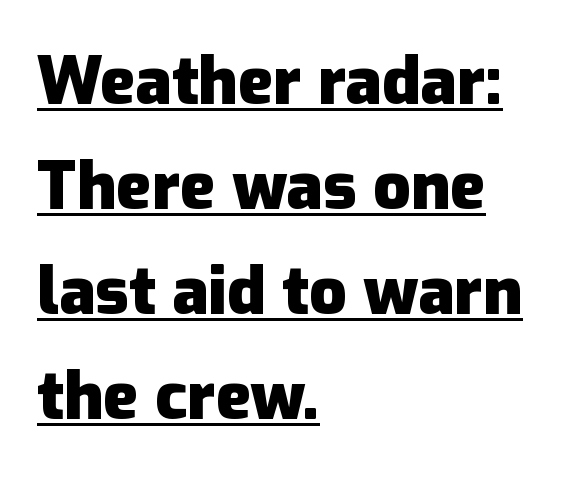
Look at the stroke-to-counter ratio: heavy, a bold. Line starts are locked; line ends wander. In terms of letterspacing, this is plain default setting. Upright lettering throughout.
